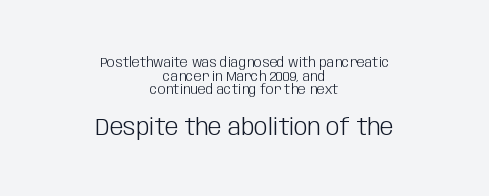
The image shows 24 px text type, upright; set centered, tight line spacing (0.97x), normal letter spacing, not underlined; the second (bottom) block is 1.71x larger.
